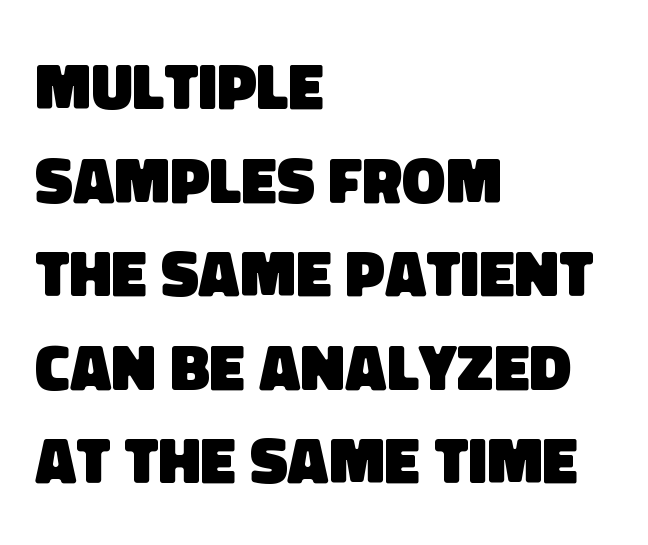
I'd call this a sans setting — the letters go barefoot. Does the leading feel generous? No, just average. What weight is shown? A full bold with thick strokes. No word sits above an underline. Spacing verdict: proportional, widths tailored to each character. Does extra space separate the letters? No, they use regular spacing.
